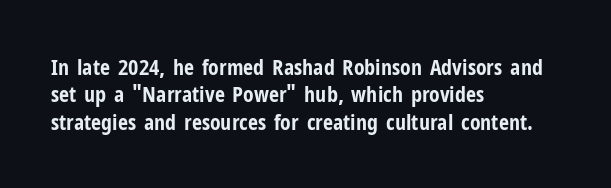
{"italic": "no", "bold": "yes", "underline": "no", "align": "left", "line_spacing": "normal", "line_spacing_ratio": 1.25, "letter_spacing": "normal", "letter_spacing_em": 0.0, "glyph_px": 22}
